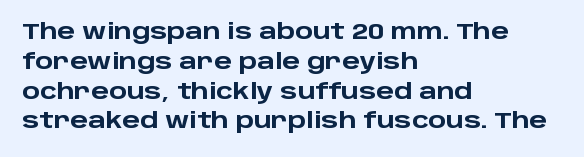
A bare baseline throughout the passage. Heavy-handed strokes throughout: this text is bold. Style check: upright. The setting favours the left margin, as ordinary paragraphs usually do. How are the letters spaced? Ordinarily, with no added tracking.
